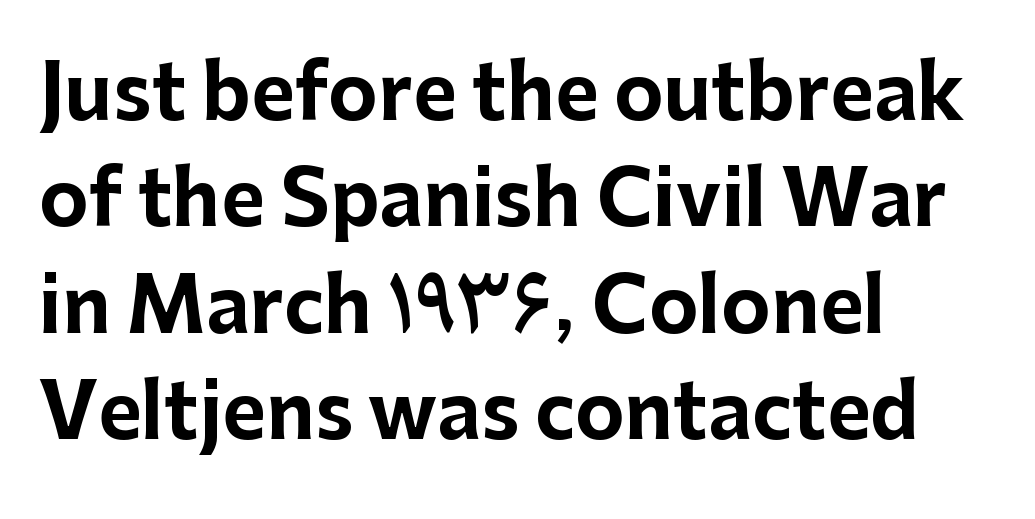
Typographic density is high because the face is bold. These lines are set flush left with a ragged right edge. Leading matches the norm, producing a regular column. Do the characters align in a grid? No, the font is proportional.
